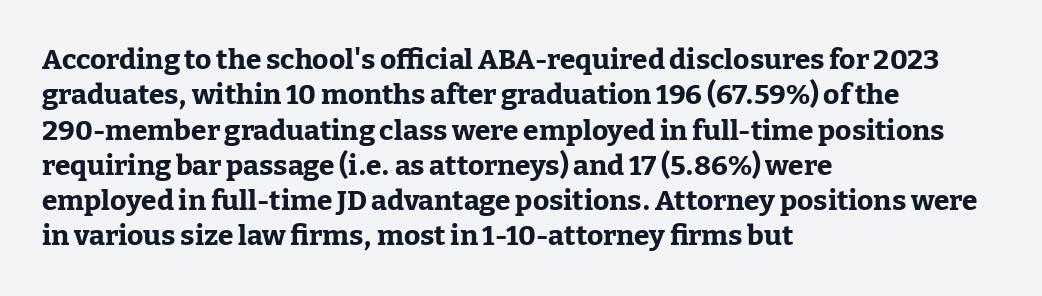
The image shows 28 px bold serif type, upright; set left-aligned, normal line spacing (1.26x), normal letter spacing, not underlined; low stroke contrast and a medium x-height.
